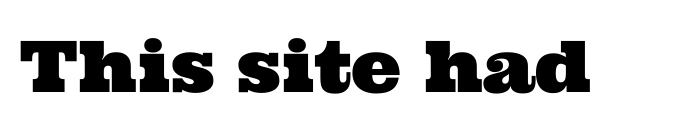
Q: Is the typeface a serif or a sans-serif typeface? A: Serif.
Q: Is the text underlined? A: No.
Q: Is the spacing between letters normal or unusually wide? A: Normal.
Q: Width (condensed, normal, or wide)? A: Wide.
Q: Stroke contrast? A: Medium.
Q: x-height? A: Medium.
Q: Monospaced? A: No.
